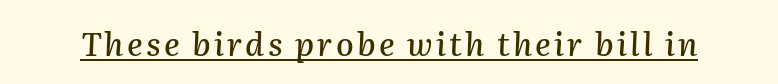
Caption: lettering with a line underneath. Designer's note — italics engaged. Note the varied advance widths — an 'i' is clearly narrower than an 'm'.
